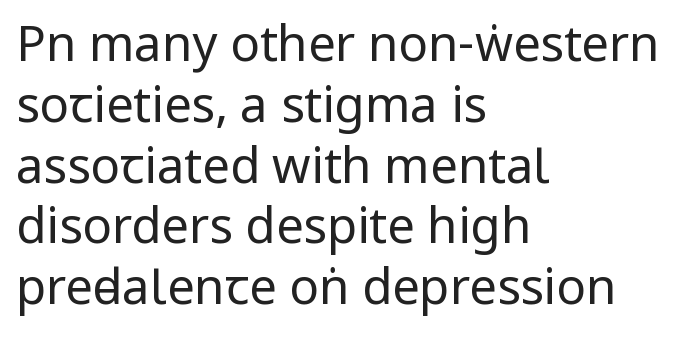
{"serif": "no", "italic": "no", "bold": "no", "weight": "regular", "width": "condensed", "stroke_contrast": "low", "x_height": "large", "monospaced": "no", "underline": "no", "align": "left", "line_spacing_ratio": 1.24, "letter_spacing": "normal", "letter_spacing_em": 0.0, "glyph_px": 49}
